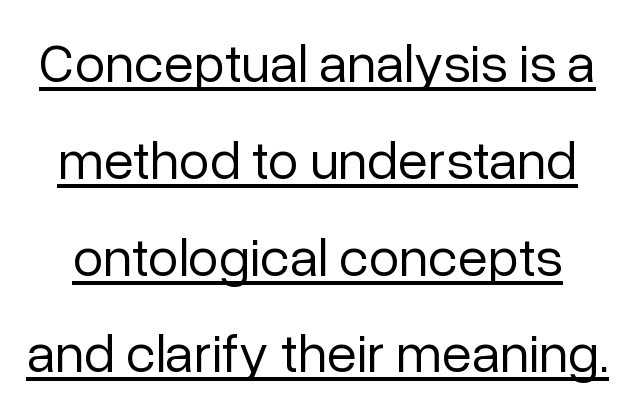
{"serif": "no", "italic": "no", "bold": "no", "weight": "regular", "width": "normal", "stroke_contrast": "low", "x_height": "medium", "monospaced": "no", "underline": "yes", "line_spacing_ratio": 1.76, "letter_spacing": "normal", "letter_spacing_em": 0.0, "glyph_px": 55}
